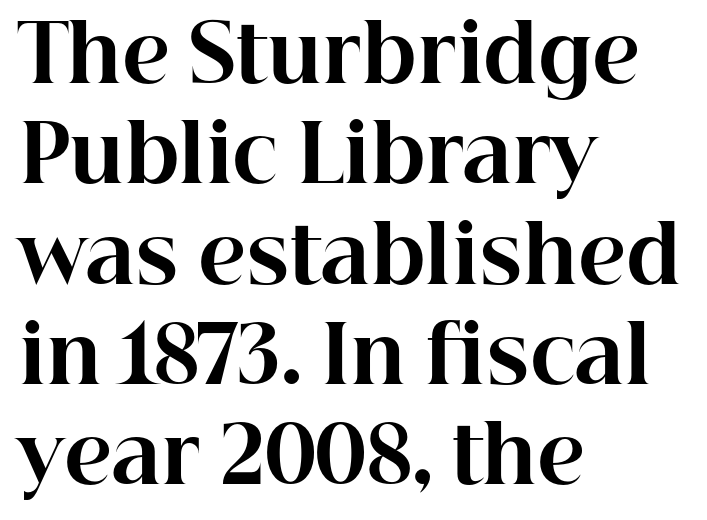
{"serif": "yes", "italic": "no", "bold": "yes", "weight": "bold", "width": "normal", "stroke_contrast": "high", "x_height": "medium", "monospaced": "no", "underline": "no", "align": "left", "line_spacing": "normal", "line_spacing_ratio": 1.27, "letter_spacing": "normal", "letter_spacing_em": 0.0, "glyph_px": 79}
